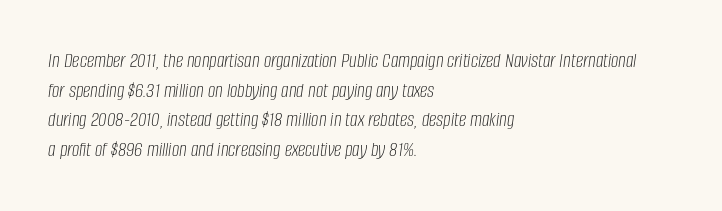
{"italic": "yes", "lean": "right", "slant_degrees": 8, "bold": "no", "underline": "no", "align": "left", "line_spacing": "normal", "line_spacing_ratio": 1.41, "letter_spacing": "normal", "letter_spacing_em": 0.0, "glyph_px": 21}
